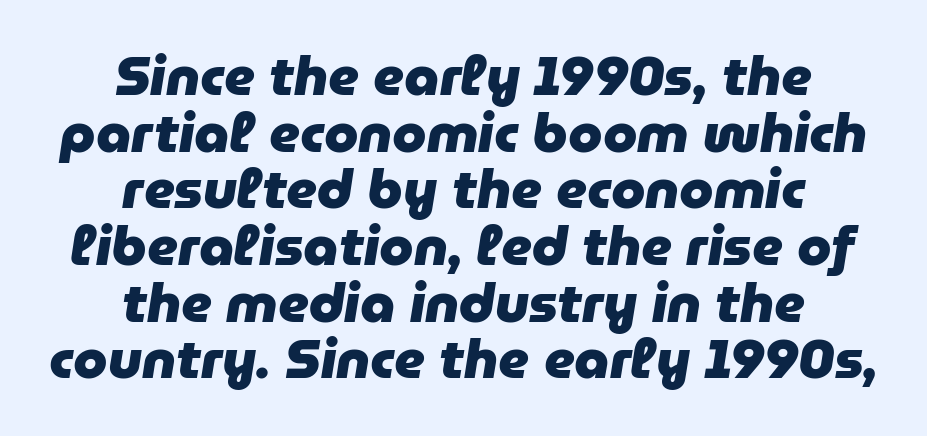
The image shows 55 px heavy type, italic (leaning right); set centered, tight line spacing (1.03x), normal letter spacing, not underlined; low stroke contrast and a medium x-height.
